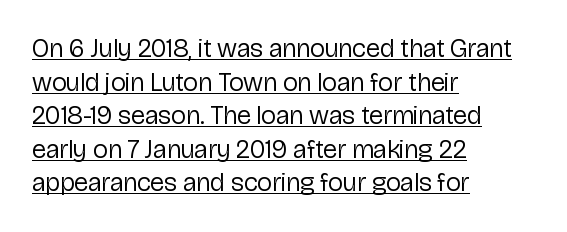
Q: Is the text bold? A: No.
Q: Is the text italic (slanted)? A: No, it is upright.
Q: Is the text underlined? A: Yes.
Q: How is the paragraph aligned? A: Left-aligned.
Q: Is the spacing between letters normal or unusually wide? A: Normal.
Q: Is the spacing between lines tight, normal or loose? A: Normal.
